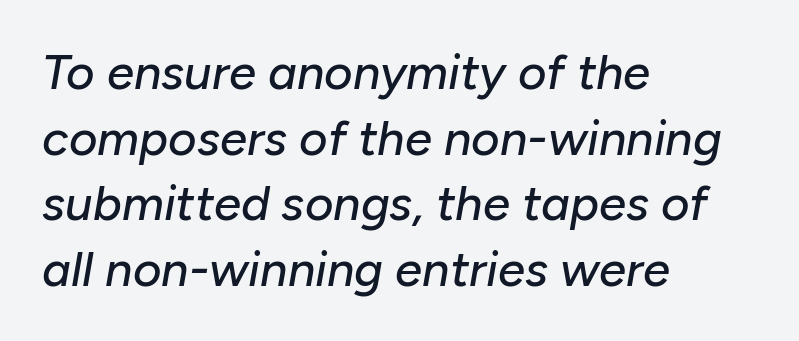
{"italic": "yes", "lean": "right", "slant_degrees": 10, "width": "normal", "stroke_contrast": "low", "x_height": "medium", "monospaced": "no", "underline": "no", "align": "left", "line_spacing": "normal", "line_spacing_ratio": 1.34, "letter_spacing": "normal", "letter_spacing_em": 0.0, "glyph_px": 49}
